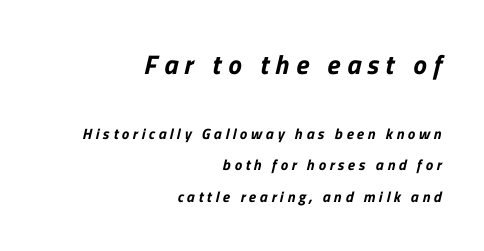
In terms of letterspacing, this is a distinctly airy, spread setting. Notice how the passage keeps a crisp vertical edge on the right only. Bigger letters appear in the top chunk; the bottom chunk is reduced. Whoever set this chose breathing room over compactness in the vertical rhythm. The space directly below the letters is spotless.
